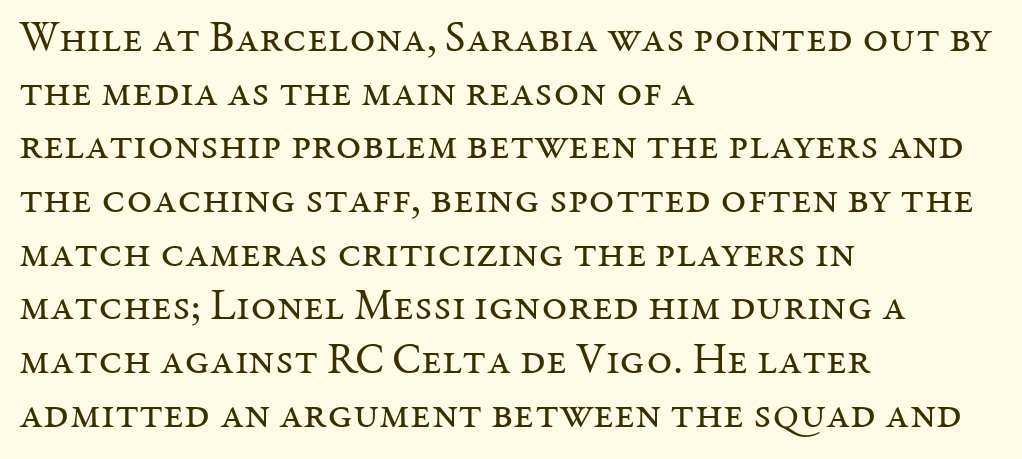
{"serif": "yes", "italic": "no", "bold": "no", "weight": "regular", "width": "normal", "stroke_contrast": "medium", "x_height": "medium", "monospaced": "no", "underline": "no", "align": "left", "line_spacing_ratio": 1.22, "letter_spacing": "normal", "letter_spacing_em": 0.0, "glyph_px": 44}
